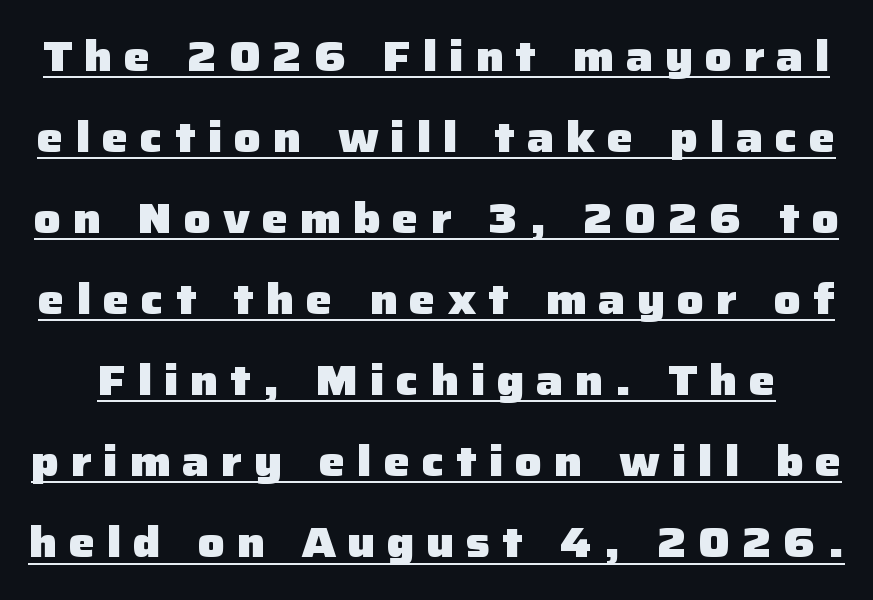
Note the varied advance widths — an 'i' is clearly narrower than an 'm'. Does a line run under the words? Yes, clearly. The letters stand straight up with perfectly vertical stems. Heavy, bold letterforms. Loose tracking; the words dissolve into strings of separated letters.
